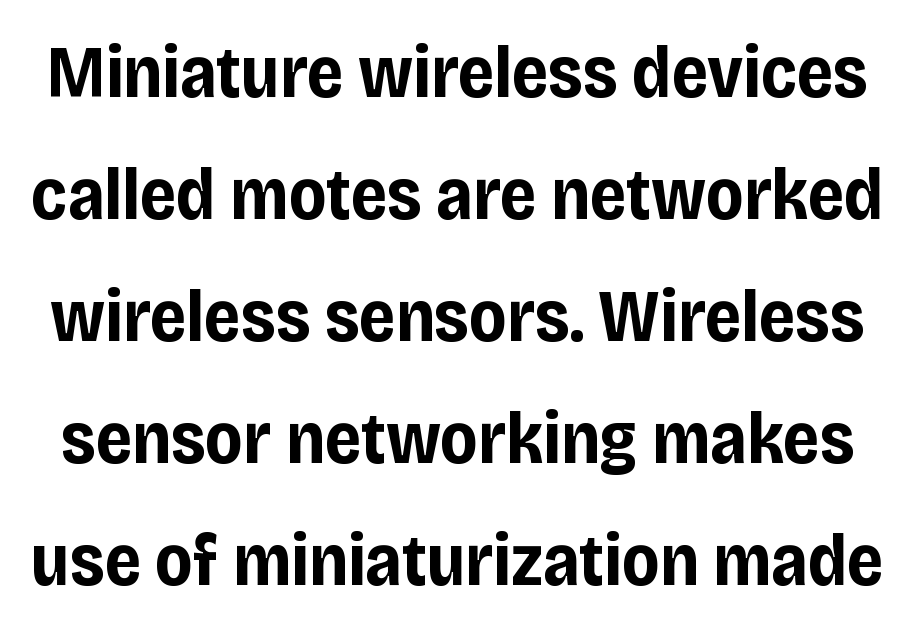
{"serif": "no", "italic": "no", "bold": "yes", "weight": "bold", "width": "condensed", "stroke_contrast": "low", "x_height": "large", "monospaced": "no", "underline": "no", "line_spacing": "normal", "line_spacing_ratio": 1.67, "letter_spacing": "normal", "letter_spacing_em": 0.0, "glyph_px": 73}
